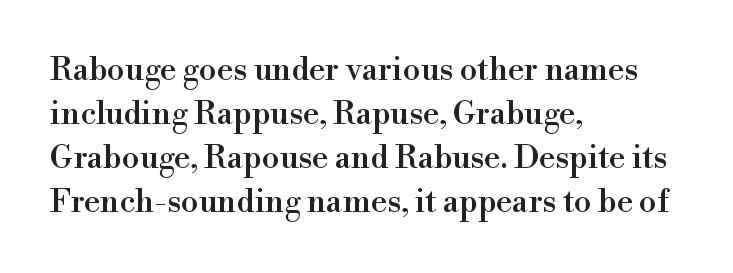
{"serif": "yes", "italic": "no", "width": "normal", "stroke_contrast": "high", "x_height": "small", "monospaced": "no", "underline": "no", "align": "left", "line_spacing": "normal", "line_spacing_ratio": 1.37, "letter_spacing": "normal", "letter_spacing_em": 0.0, "glyph_px": 32}
